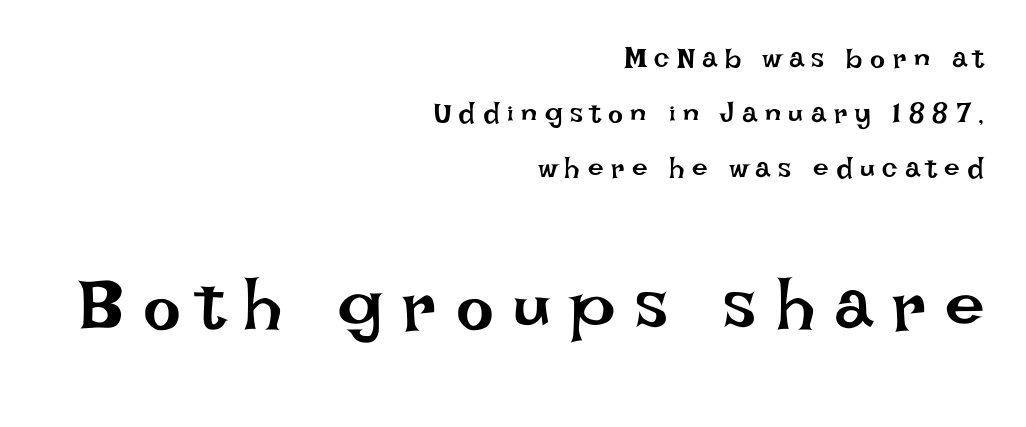
The image shows 71 px regular-weight type, upright; set right-aligned, loose line spacing (1.97x), unusually wide letter spacing (+0.27 em), not underlined; the second (bottom) block is 2.54x larger; low stroke contrast and a large x-height.
